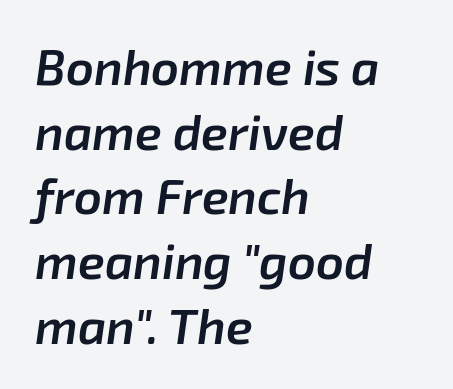
Q: Is the text bold? A: Semi-bold.
Q: Is the text italic (slanted)? A: Yes, it leans right by about 8 degrees.
Q: Is the text underlined? A: No.
Q: How is the paragraph aligned? A: Left-aligned.
Q: Is the spacing between letters normal or unusually wide? A: Normal.
Q: Is the spacing between lines tight, normal or loose? A: Normal.
Q: Width (condensed, normal, or wide)? A: Normal.
Q: Stroke contrast? A: Low.
Q: x-height? A: Medium.
Q: Monospaced? A: No.
